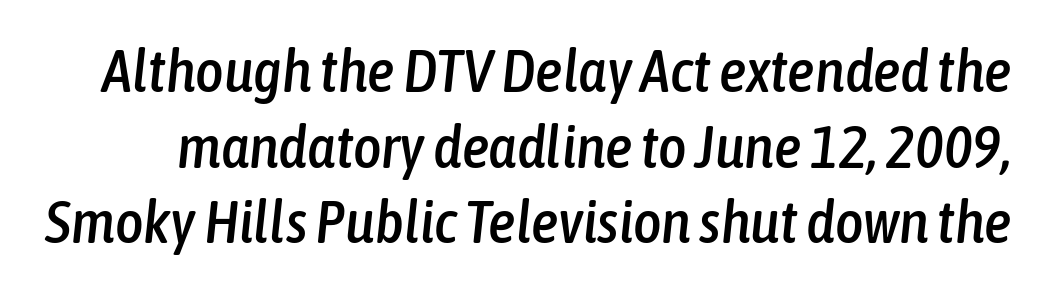
The image shows 61 px condensed type, italic (leaning right); set line spacing 1.24x, normal letter spacing, not underlined; low stroke contrast and a medium x-height.
